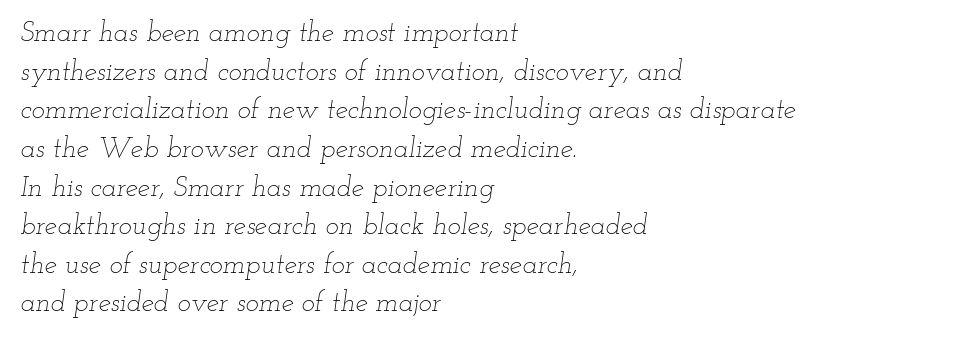
The image shows 28 px thin, wide type, italic (leaning right); set left-aligned, normal line spacing (1.38x), normal letter spacing, not underlined; low stroke contrast and a small x-height.
